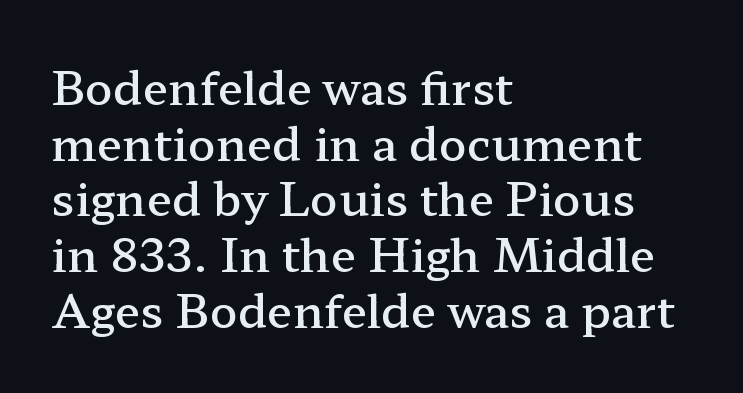
Q: Is the text bold? A: Semi-bold.
Q: Is the text italic (slanted)? A: No, it is upright.
Q: Is the typeface a serif or a sans-serif typeface? A: Serif.
Q: Is the text underlined? A: No.
Q: How is the paragraph aligned? A: Left-aligned.
Q: Is the spacing between letters normal or unusually wide? A: Normal.
Q: Width (condensed, normal, or wide)? A: Wide.
Q: Stroke contrast? A: Low.
Q: x-height? A: Medium.
Q: Monospaced? A: No.
